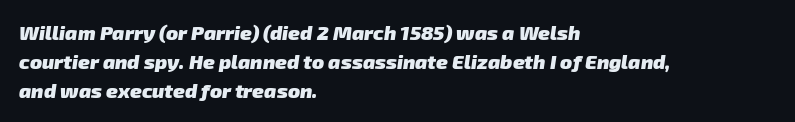
Q: Is the text bold? A: Yes.
Q: Is the text underlined? A: No.
Q: How is the paragraph aligned? A: Left-aligned.
Q: Is the spacing between letters normal or unusually wide? A: Normal.
Q: Is the spacing between lines tight, normal or loose? A: Normal.
